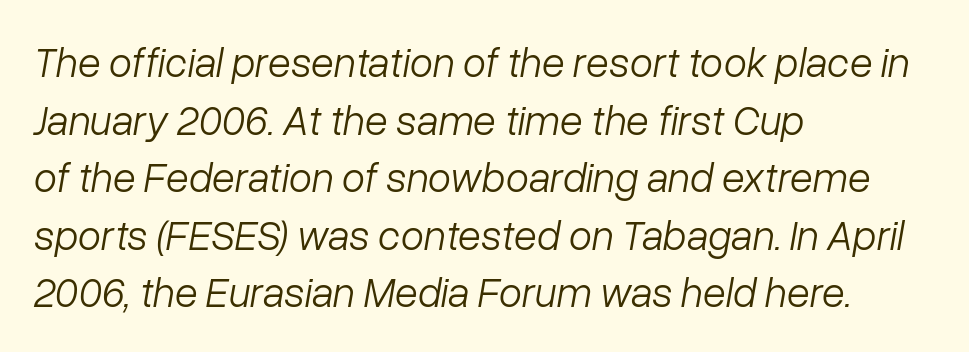
Baseline-to-baseline distance is the conventional proportion of letter height. Posture: slanted. Spacing verdict: proportional, widths tailored to each character. This sample uses plain, unmodified letter spacing.
